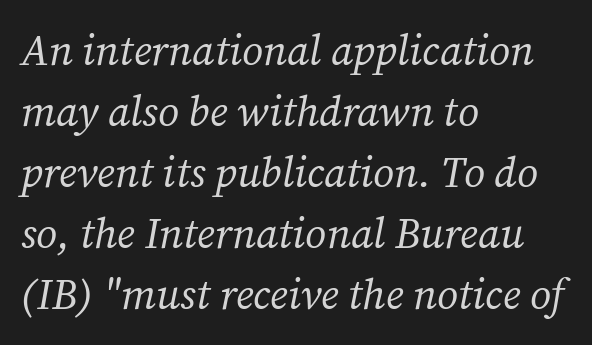
The glyphs in this specimen are seriffed. Line beginnings align vertically; line endings do not. Looks like regular typesetting: each glyph gets only the width it needs. Every character sits at an angle, as italics do. The letterforms sit shoulder to shoulder at normal distance. Interline gaps are of average width in this sample.
